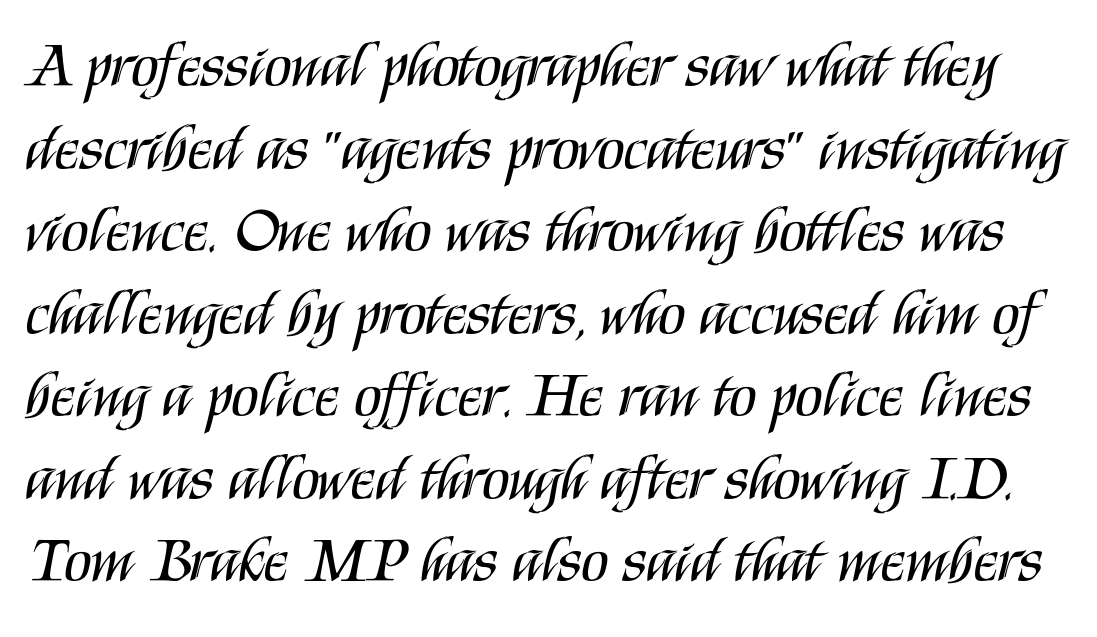
{"serif": "no", "bold": "no", "weight": "regular", "width": "condensed", "stroke_contrast": "medium", "x_height": "large", "monospaced": "no", "underline": "no", "line_spacing": "normal", "line_spacing_ratio": 1.31, "letter_spacing": "normal", "letter_spacing_em": 0.0, "glyph_px": 63}
